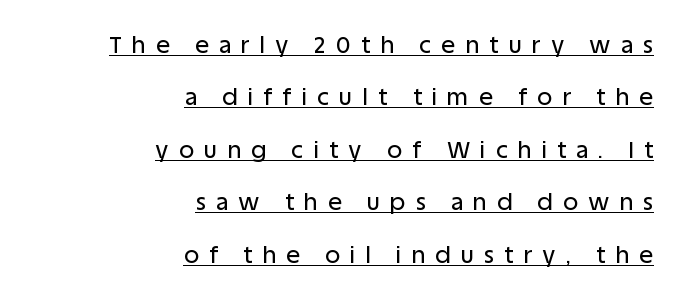
A typesetter would call this leading open, well beyond the default. The passage is arranged like a letterhead date or caption credit — flush right. This sample carries an underscore along the baseline area. Nope, not italic — everything's standing straight.
